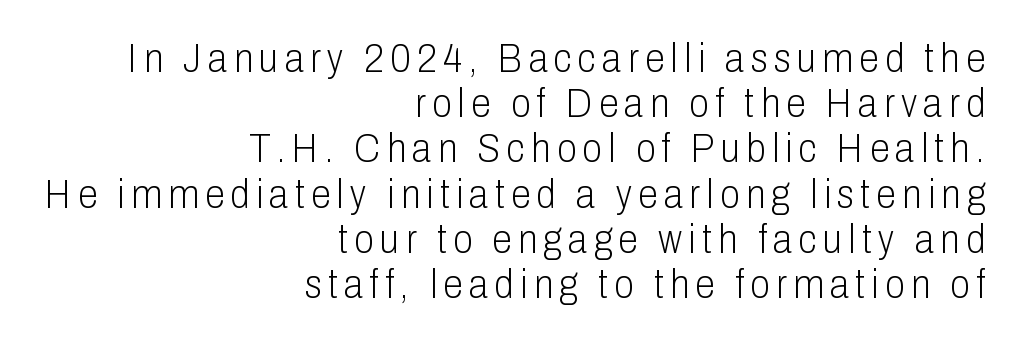
The weight tops out at a normal text grade. Unlike italic type, these characters show no tilt at all. The space between consecutive lines is stingy. Does the copy run flush right? Yes — the right margin is perfectly even. You can tell from the bare stems that sans-serif type was used. The space beneath each line is pristine and unruled.
